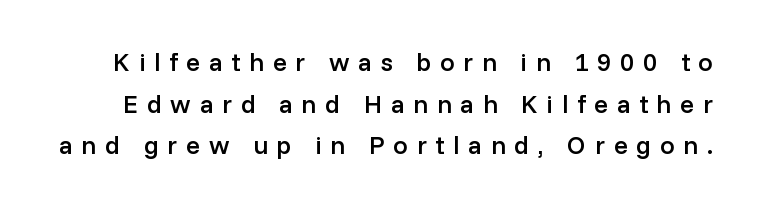
Q: Is the text bold? A: Semi-bold.
Q: Is the text italic (slanted)? A: No, it is upright.
Q: Is the text underlined? A: No.
Q: Is the spacing between letters normal or unusually wide? A: Unusually wide.
Q: Is the spacing between lines tight, normal or loose? A: Normal.
